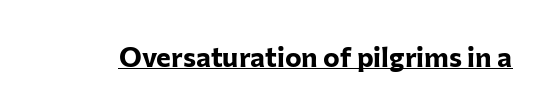
The image shows 28 px bold sans-serif type, upright; set normal letter spacing, underlined; low stroke contrast and a medium x-height.
